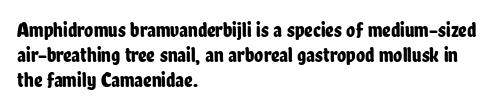
Q: Is the text italic (slanted)? A: No, it is upright.
Q: Is the text underlined? A: No.
Q: How is the paragraph aligned? A: Left-aligned.
Q: Is the spacing between letters normal or unusually wide? A: Normal.
